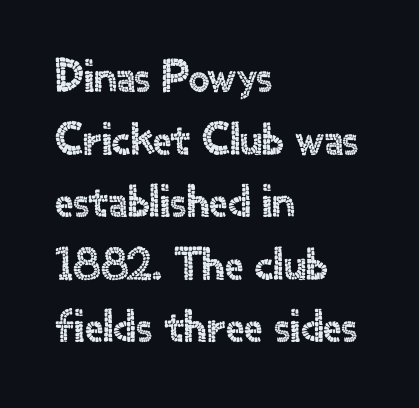
The image shows 46 px sans-serif type, upright; set left-aligned, normal line spacing (1.36x), normal letter spacing, not underlined; a small x-height.
